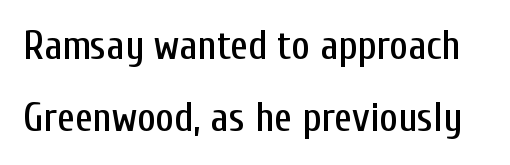
{"serif": "no", "italic": "no", "width": "condensed", "stroke_contrast": "low", "x_height": "medium", "monospaced": "no", "underline": "no", "line_spacing_ratio": 1.79, "letter_spacing": "normal", "letter_spacing_em": 0.0, "glyph_px": 40}
